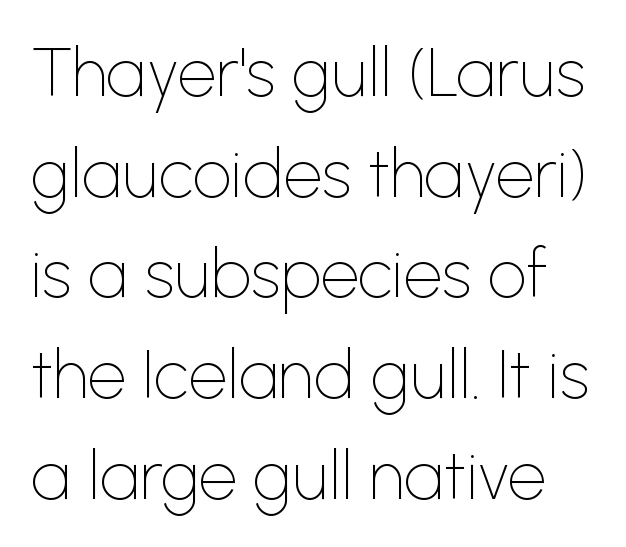
The image shows 68 px thin sans-serif type, upright; set normal line spacing (1.48x), normal letter spacing, not underlined; low stroke contrast and a medium x-height.
